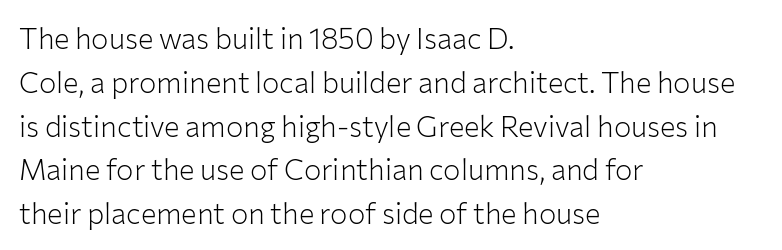
These glyphs show unthickened strokes, regular width or finer. The setting favours the left margin, as ordinary paragraphs usually do. These lines keep a tight, regular rhythm from letter to letter. The vertical gap from one line to the next is medium. Anything drawn beneath the words? Only blank space. The glyphs in this specimen are sans serif.
